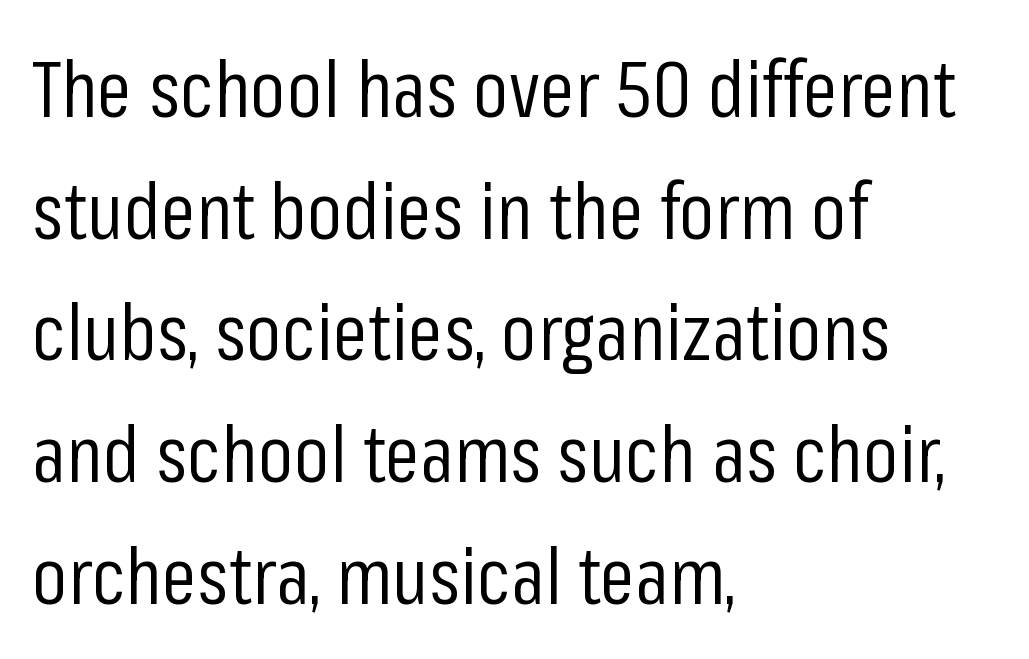
{"serif": "no", "italic": "no", "bold": "no", "weight": "regular", "width": "condensed", "stroke_contrast": "low", "x_height": "medium", "monospaced": "no", "underline": "no", "align": "left", "line_spacing": "normal", "line_spacing_ratio": 1.54, "letter_spacing": "normal", "letter_spacing_em": 0.0, "glyph_px": 79}
